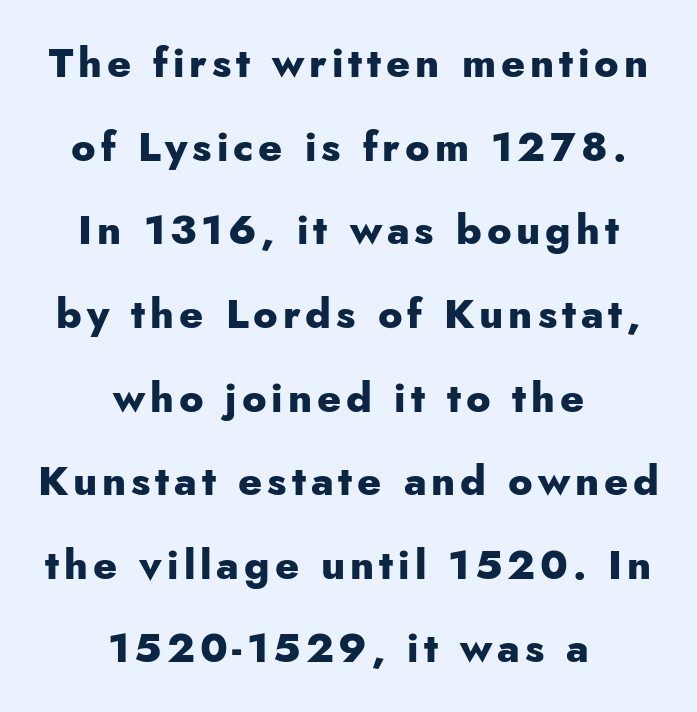
Q: Is the text bold? A: Yes.
Q: Is the text italic (slanted)? A: No, it is upright.
Q: Is the typeface a serif or a sans-serif typeface? A: Sans-serif.
Q: Is the text underlined? A: No.
Q: How is the paragraph aligned? A: Centered.
Q: Is the spacing between lines tight, normal or loose? A: Loose.
Q: Width (condensed, normal, or wide)? A: Normal.
Q: Stroke contrast? A: Low.
Q: x-height? A: Small.
Q: Monospaced? A: No.
